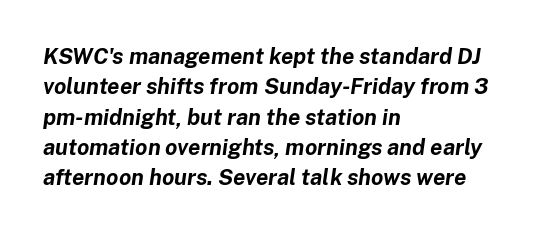
{"italic": "yes", "lean": "right", "slant_degrees": 8, "bold": "yes", "underline": "no", "align": "left", "line_spacing": "normal", "line_spacing_ratio": 1.38, "letter_spacing": "normal", "letter_spacing_em": 0.0, "glyph_px": 22}
